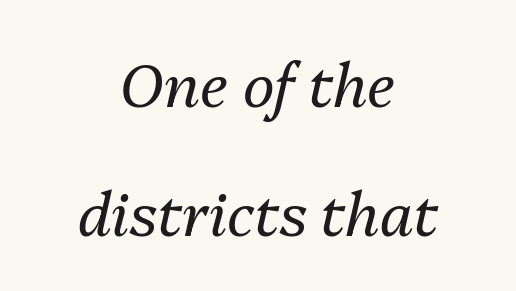
{"italic": "yes", "lean": "right", "slant_degrees": 13, "bold": "no", "weight": "regular", "width": "normal", "stroke_contrast": "medium", "x_height": "medium", "monospaced": "no", "underline": "no", "align": "center", "line_spacing": "loose", "line_spacing_ratio": 2.15, "letter_spacing": "normal", "letter_spacing_em": 0.0, "glyph_px": 60}
